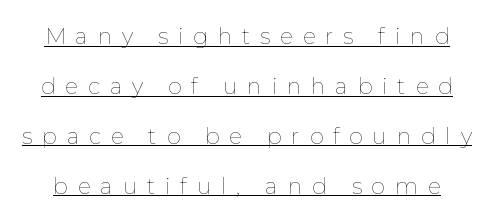
Q: Is the text bold? A: No.
Q: Is the text italic (slanted)? A: No, it is upright.
Q: Is the text underlined? A: Yes.
Q: Is the spacing between letters normal or unusually wide? A: Unusually wide.
Q: Is the spacing between lines tight, normal or loose? A: Loose.
